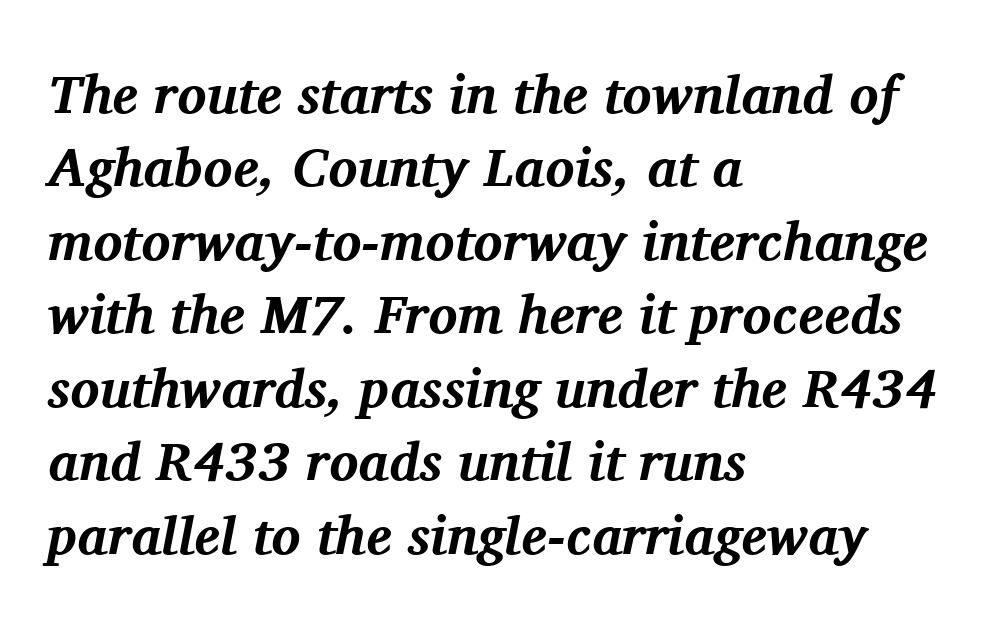
{"serif": "yes", "italic": "yes", "lean": "right", "slant_degrees": 11, "bold": "yes", "weight": "bold", "width": "normal", "stroke_contrast": "medium", "x_height": "medium", "monospaced": "no", "underline": "no", "align": "left", "line_spacing": "normal", "line_spacing_ratio": 1.36, "letter_spacing": "normal", "letter_spacing_em": 0.0, "glyph_px": 54}
